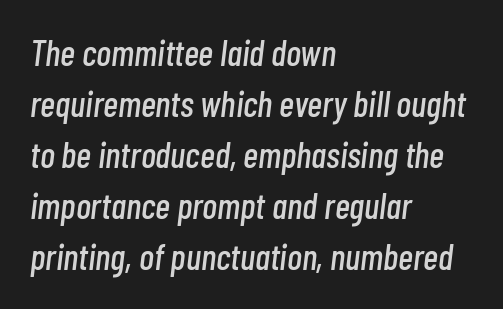
Q: Is the text italic (slanted)? A: Yes, it leans right by about 7 degrees.
Q: Is the text underlined? A: No.
Q: How is the paragraph aligned? A: Left-aligned.
Q: Is the spacing between letters normal or unusually wide? A: Normal.
Q: Is the spacing between lines tight, normal or loose? A: Normal.
Q: Width (condensed, normal, or wide)? A: Condensed.
Q: Stroke contrast? A: Low.
Q: x-height? A: Medium.
Q: Monospaced? A: No.
